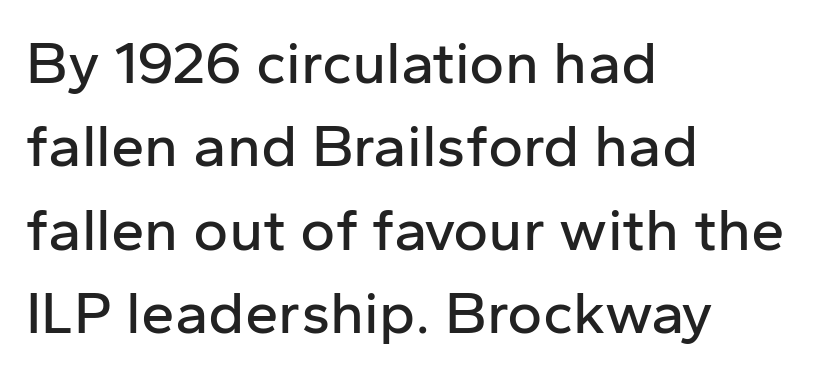
Compared with a centered layout, this one pins lines to the left instead. Rows of type keep a routine distance in the vertical direction. Classification — sans serif. Think of a printed novel: that variable character pitch is what you see here. The horizontal fit of the characters is conventional and even. Italic: no, the glyphs are upright roman.
